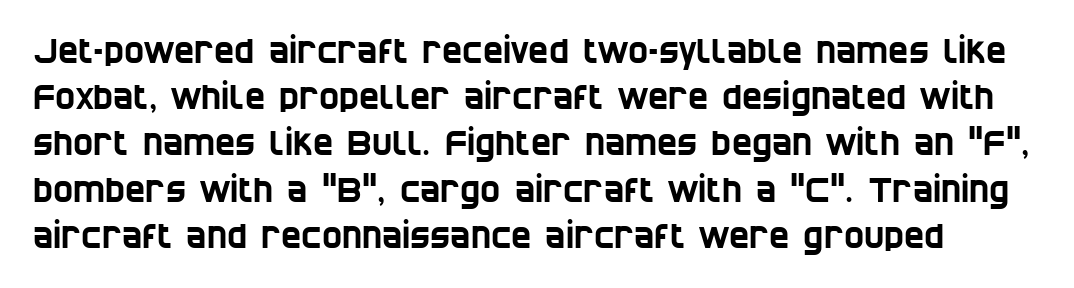
The image shows 34 px condensed sans-serif type; set normal line spacing (1.36x), normal letter spacing, not underlined; low stroke contrast and a large x-height.
